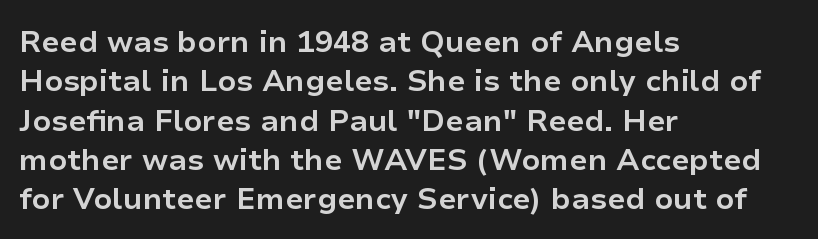
{"serif": "no", "italic": "no", "bold": "yes", "weight": "bold", "width": "normal", "stroke_contrast": "low", "x_height": "medium", "monospaced": "no", "underline": "no", "align": "left", "line_spacing": "normal", "line_spacing_ratio": 1.31, "letter_spacing": "normal", "letter_spacing_em": 0.0, "glyph_px": 30}
